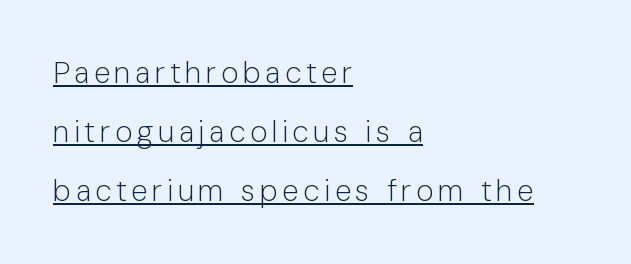
The image shows 30 px light sans-serif type, upright; set left-aligned, loose line spacing (1.96x), underlined; low stroke contrast and a medium x-height.
